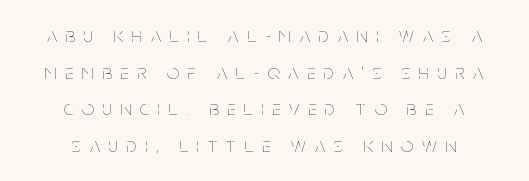
Q: Is the text bold? A: No.
Q: Is the text italic (slanted)? A: No, it is upright.
Q: Is the text underlined? A: No.
Q: How is the paragraph aligned? A: Centered.
Q: Is the spacing between letters normal or unusually wide? A: Unusually wide.
